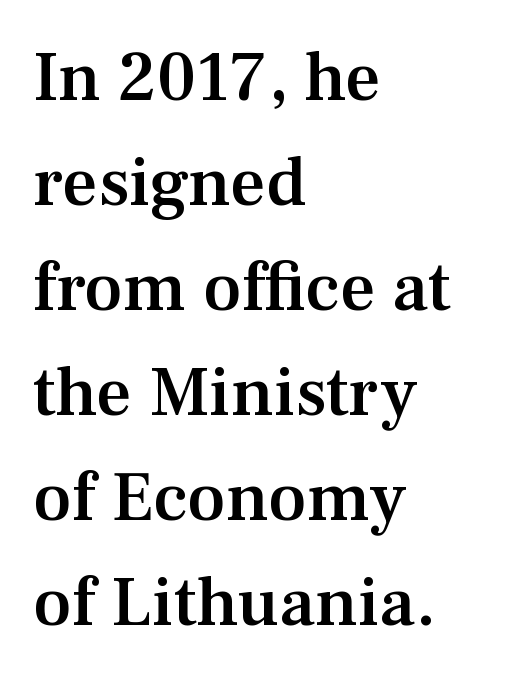
Q: Is the text bold? A: Semi-bold.
Q: Is the text italic (slanted)? A: No, it is upright.
Q: Is the typeface a serif or a sans-serif typeface? A: Serif.
Q: Is the text underlined? A: No.
Q: How is the paragraph aligned? A: Left-aligned.
Q: Is the spacing between letters normal or unusually wide? A: Normal.
Q: Is the spacing between lines tight, normal or loose? A: Normal.
Q: Width (condensed, normal, or wide)? A: Normal.
Q: Stroke contrast? A: Medium.
Q: x-height? A: Medium.
Q: Monospaced? A: No.
